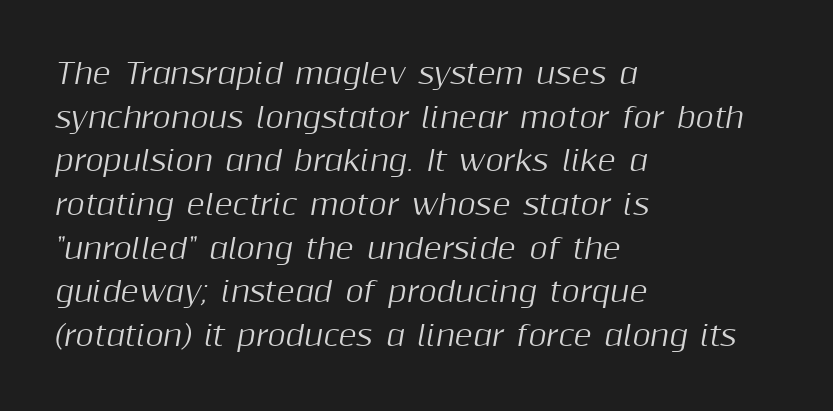
{"italic": "yes", "lean": "right", "slant_degrees": 10, "width": "normal", "stroke_contrast": "medium", "x_height": "medium", "monospaced": "no", "underline": "no", "align": "left", "line_spacing": "normal", "line_spacing_ratio": 1.56, "letter_spacing": "normal", "letter_spacing_em": 0.0, "glyph_px": 28}
